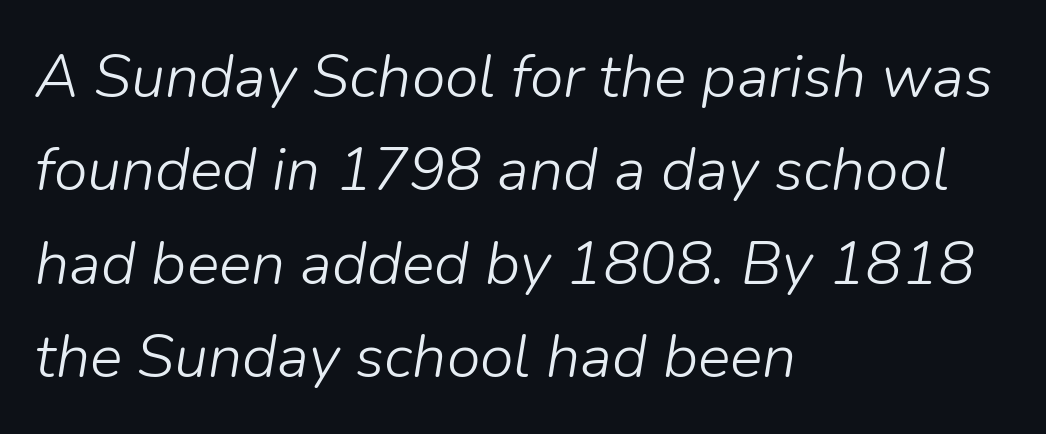
Q: Is the text bold? A: No.
Q: Is the text italic (slanted)? A: Yes, it leans right by about 9 degrees.
Q: Is the text underlined? A: No.
Q: How is the paragraph aligned? A: Left-aligned.
Q: Is the spacing between letters normal or unusually wide? A: Normal.
Q: Is the spacing between lines tight, normal or loose? A: Normal.
Q: Width (condensed, normal, or wide)? A: Normal.
Q: Stroke contrast? A: Low.
Q: x-height? A: Medium.
Q: Monospaced? A: No.
